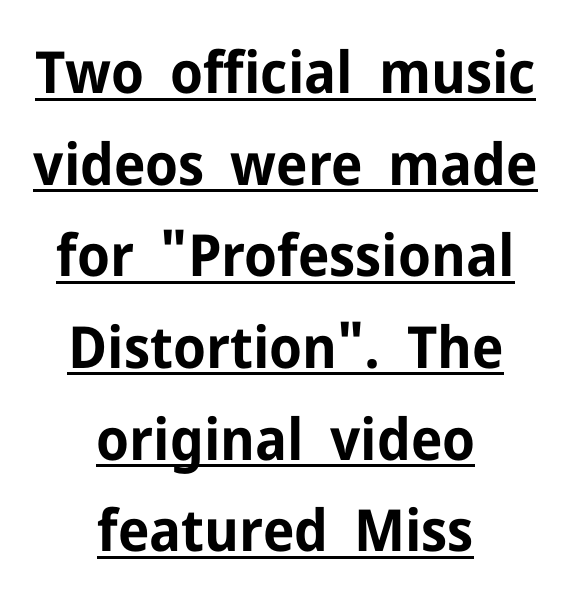
{"serif": "no", "italic": "no", "bold": "yes", "weight": "bold", "width": "normal", "stroke_contrast": "low", "x_height": "medium", "monospaced": "no", "underline": "yes", "align": "center", "line_spacing": "normal", "line_spacing_ratio": 1.58, "letter_spacing": "normal", "letter_spacing_em": 0.0, "glyph_px": 58}
